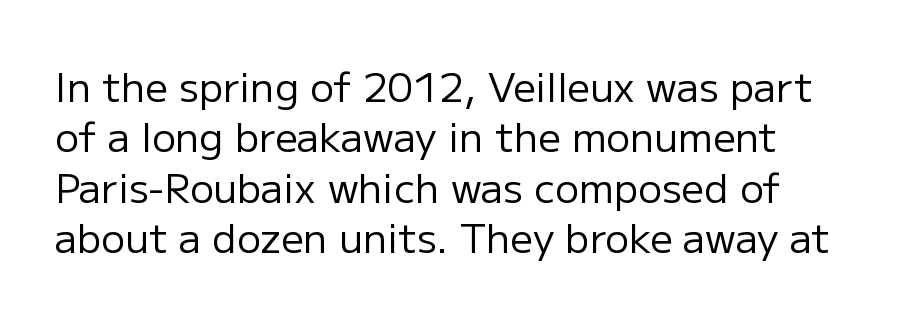
The image shows 40 px regular-weight sans-serif type, upright; set left-aligned, normal line spacing (1.26x), normal letter spacing, not underlined; low stroke contrast and a medium x-height.
